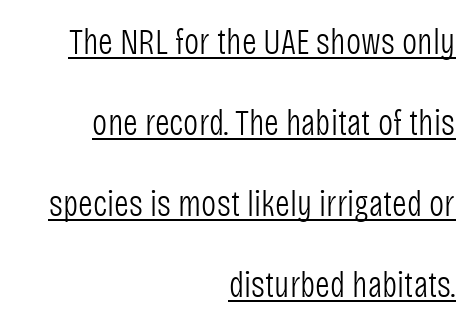
The image shows 36 px light, condensed sans-serif type, upright; set right-aligned, loose line spacing (2.25x), normal letter spacing, underlined; low stroke contrast and a large x-height.
